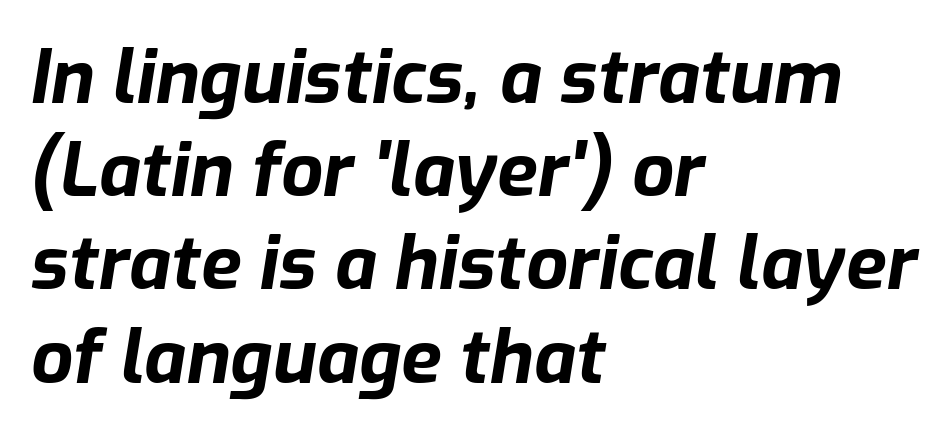
Does extra space separate the letters? No, they use regular spacing. Underlining? Definitely not there. Proportional: the letters do not fall into vertical columns. What weight is shown? A full bold with thick strokes. Evenly set lines give the paragraph a standard silhouette.
